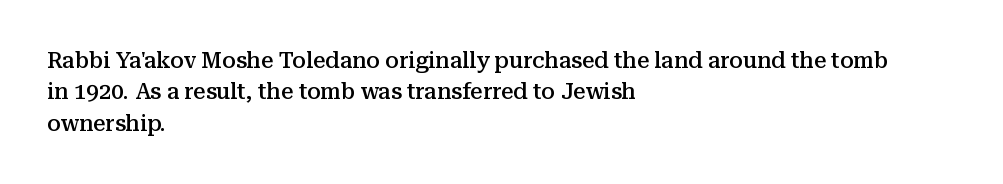
{"italic": "no", "bold": "semi", "underline": "no", "align": "left", "line_spacing": "normal", "line_spacing_ratio": 1.43, "letter_spacing": "normal", "letter_spacing_em": 0.0, "glyph_px": 22}
